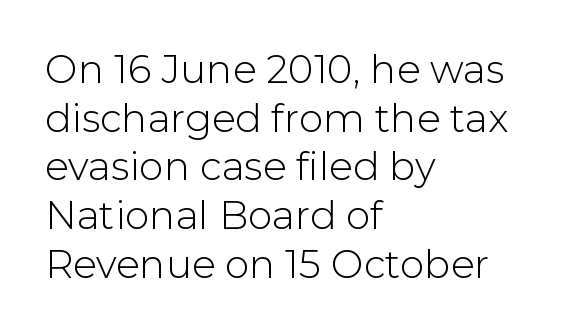
The type is set solid horizontally, with unmodified tracking. Designer's note — italics off, roman on. How would I describe the line gaps? Plain and ordinary. Any mark beneath the type? The region is blank. Do the characters align in a grid? No, the font is proportional.
